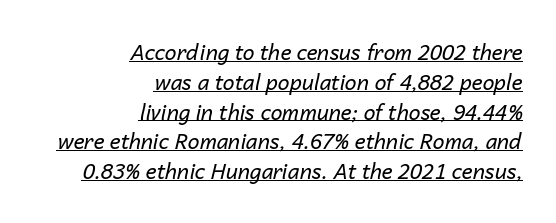
{"italic": "yes", "lean": "right", "slant_degrees": 14, "bold": "no", "underline": "yes", "align": "right", "line_spacing": "normal", "line_spacing_ratio": 1.42, "letter_spacing": "normal", "letter_spacing_em": 0.0, "glyph_px": 21}
